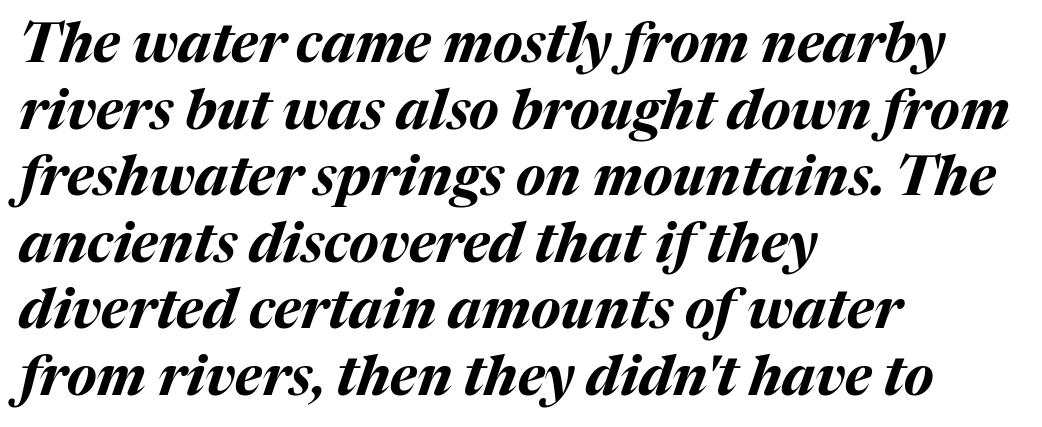
The image shows 55 px bold type, italic (leaning right); set left-aligned, line spacing 1.21x, normal letter spacing, not underlined; medium stroke contrast and a medium x-height.
